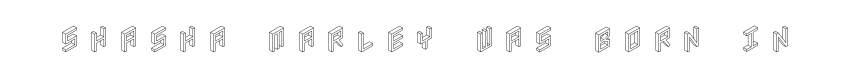
{"italic": "no", "width": "condensed", "x_height": "large", "underline": "no", "letter_spacing": "wide", "letter_spacing_em": 0.29, "glyph_px": 29}
